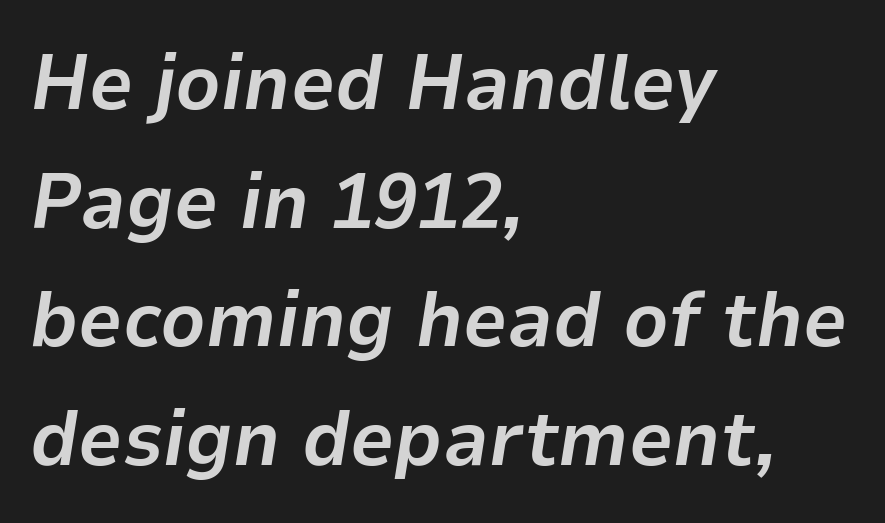
In CSS terms this would be text-align: left. Looks like regular typesetting: each glyph gets only the width it needs. Successive baselines arrive at the customary interval. Only glyphs here, with clear space below each row.
